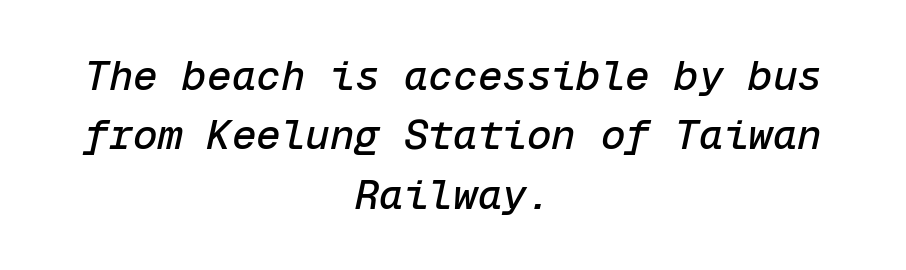
The image shows 41 px text type, italic (leaning right), monospaced; set centered, normal line spacing (1.45x), normal letter spacing, not underlined; low stroke contrast and a medium x-height.
